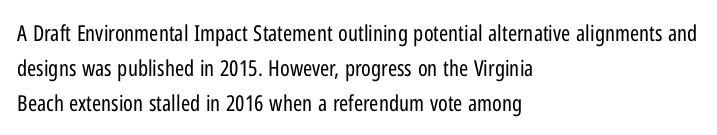
Q: Is the text bold? A: No.
Q: Is the text italic (slanted)? A: No, it is upright.
Q: Is the text underlined? A: No.
Q: How is the paragraph aligned? A: Left-aligned.
Q: Is the spacing between letters normal or unusually wide? A: Normal.
Q: Is the spacing between lines tight, normal or loose? A: Normal.
